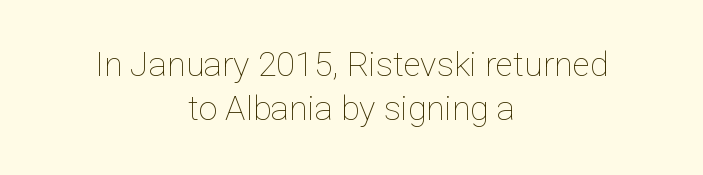
Q: Is the text bold? A: No.
Q: Is the text italic (slanted)? A: No, it is upright.
Q: Is the text underlined? A: No.
Q: How is the paragraph aligned? A: Centered.
Q: Is the spacing between letters normal or unusually wide? A: Normal.
Q: Is the spacing between lines tight, normal or loose? A: Normal.
Q: Width (condensed, normal, or wide)? A: Normal.
Q: Stroke contrast? A: Low.
Q: x-height? A: Medium.
Q: Monospaced? A: No.
